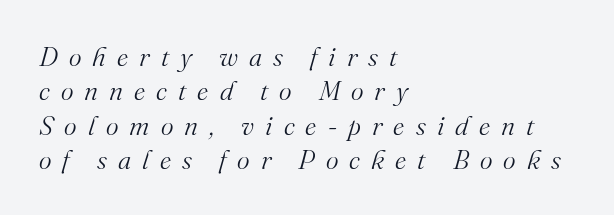
The image shows 27 px text type, italic (leaning right); set left-aligned, normal line spacing (1.27x), unusually wide letter spacing (+0.41 em), not underlined.
